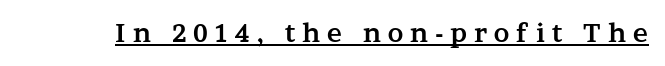
The image shows 25 px bold type, upright; set unusually wide letter spacing (+0.28 em), underlined.
